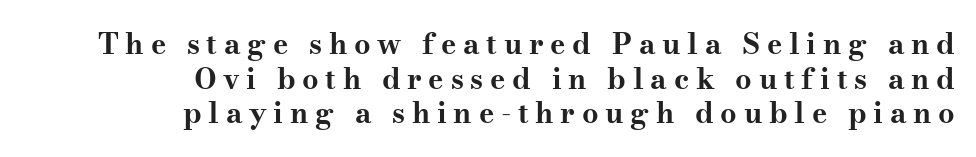
Q: Is the text bold? A: Yes.
Q: Is the text italic (slanted)? A: No, it is upright.
Q: Is the typeface a serif or a sans-serif typeface? A: Serif.
Q: Is the text underlined? A: No.
Q: How is the paragraph aligned? A: Right-aligned.
Q: Is the spacing between letters normal or unusually wide? A: Unusually wide.
Q: Width (condensed, normal, or wide)? A: Wide.
Q: Stroke contrast? A: Medium.
Q: x-height? A: Small.
Q: Monospaced? A: No.
